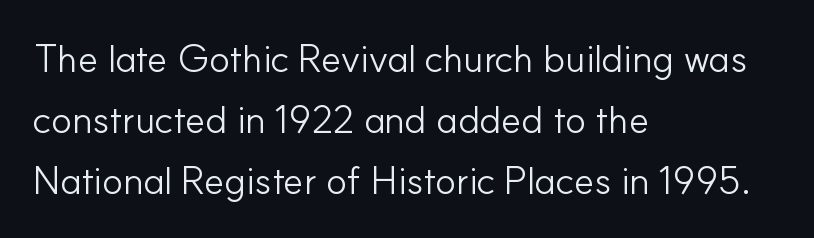
The image shows 39 px light sans-serif type, upright; set left-aligned, normal line spacing (1.56x), normal letter spacing, not underlined; low stroke contrast and a small x-height.
